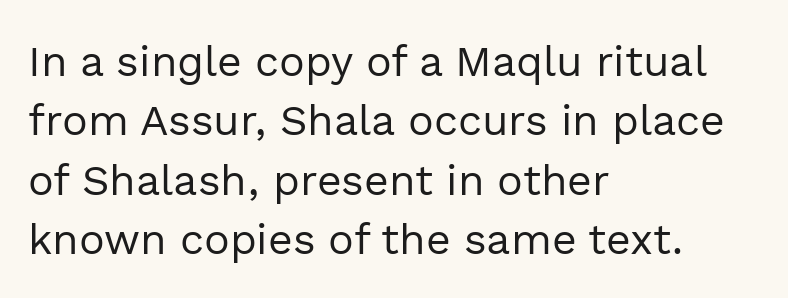
{"serif": "no", "italic": "no", "bold": "no", "weight": "regular", "width": "normal", "x_height": "medium", "monospaced": "no", "underline": "no", "align": "left", "line_spacing": "normal", "line_spacing_ratio": 1.38, "letter_spacing": "normal", "letter_spacing_em": 0.0, "glyph_px": 43}
